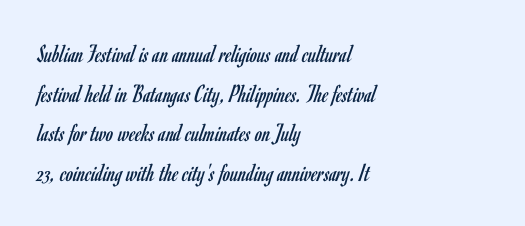
The block of text has a typical density, with ordinary space between rows. The line texture is even and compact thanks to regular tracking. Nothing heavy about these letters — not bold at all. Which margin do the lines hug? The left one — the right edge is uneven.
